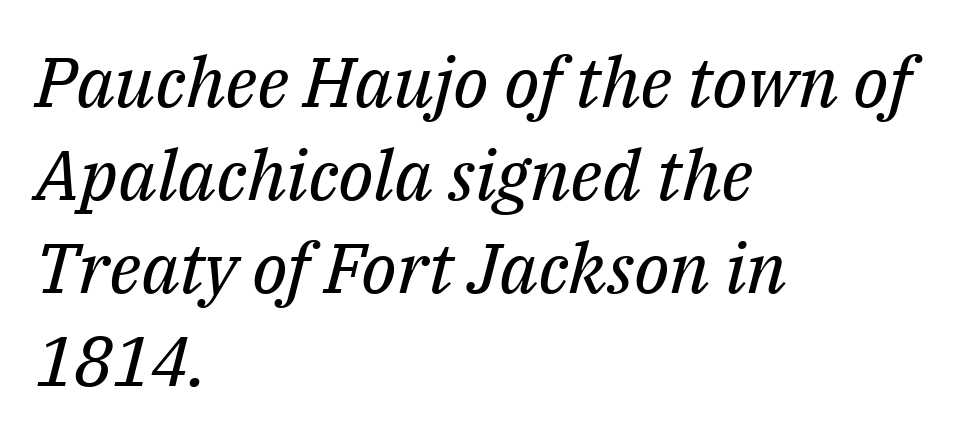
{"serif": "yes", "italic": "yes", "lean": "right", "slant_degrees": 14, "bold": "no", "weight": "regular", "width": "normal", "stroke_contrast": "medium", "x_height": "medium", "monospaced": "no", "underline": "no", "align": "left", "line_spacing": "normal", "line_spacing_ratio": 1.33, "letter_spacing": "normal", "letter_spacing_em": 0.0, "glyph_px": 70}
